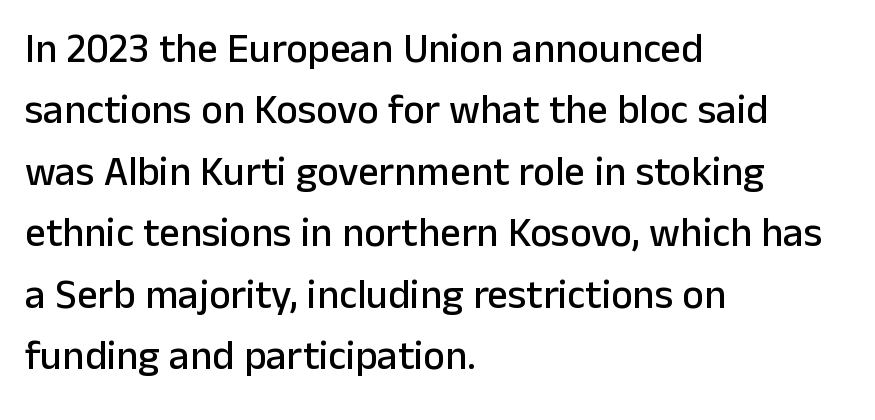
{"serif": "no", "italic": "no", "width": "normal", "stroke_contrast": "low", "x_height": "medium", "monospaced": "no", "underline": "no", "align": "left", "line_spacing": "normal", "line_spacing_ratio": 1.5, "letter_spacing": "normal", "letter_spacing_em": 0.0, "glyph_px": 41}
